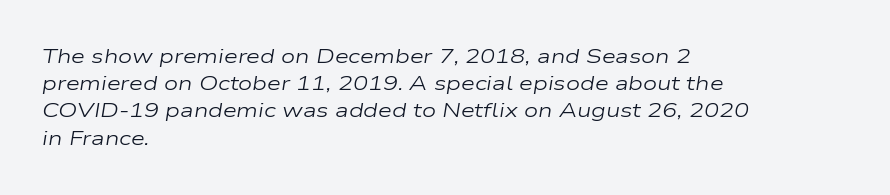
{"italic": "yes", "lean": "right", "slant_degrees": 9, "bold": "no", "underline": "no", "align": "left", "line_spacing": "normal", "line_spacing_ratio": 1.36, "letter_spacing": "normal", "letter_spacing_em": 0.0, "glyph_px": 20}
